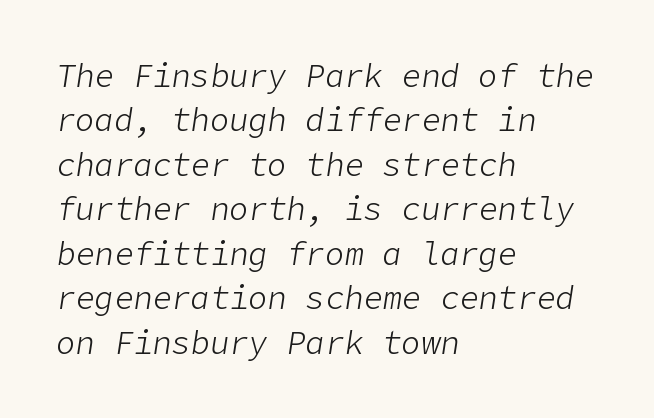
{"italic": "yes", "lean": "right", "slant_degrees": 9, "bold": "no", "weight": "light", "width": "normal", "stroke_contrast": "low", "x_height": "medium", "underline": "no", "align": "left", "line_spacing": "normal", "line_spacing_ratio": 1.39, "letter_spacing": "normal", "letter_spacing_em": 0.0, "glyph_px": 32}
